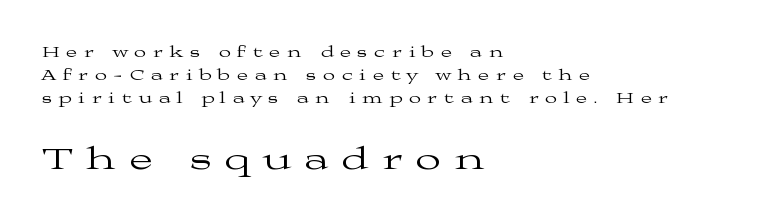
Q: Is the text bold? A: No.
Q: Is the text italic (slanted)? A: No, it is upright.
Q: Is the typeface a serif or a sans-serif typeface? A: Serif.
Q: Is the text underlined? A: No.
Q: How is the paragraph aligned? A: Left-aligned.
Q: Is the spacing between letters normal or unusually wide? A: Unusually wide.
Q: Is the spacing between lines tight, normal or loose? A: Normal.
Q: Which block of text is set in a larger size, the first (top) or the second (bottom)? A: The second (bottom) one.
Q: Width (condensed, normal, or wide)? A: Wide.
Q: Stroke contrast? A: Medium.
Q: x-height? A: Medium.
Q: Monospaced? A: No.
